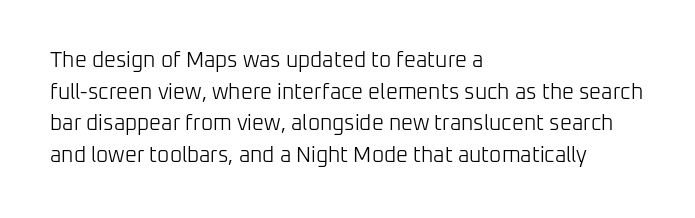
Style check: upright. Leftover space on each line is placed entirely after the last word. The rows are spaced the way most documents space them. The font is comparable to plain body text, perhaps lighter. Honestly, there is no underline to notice here at all. Nobody touched the tracking dial on this one.
